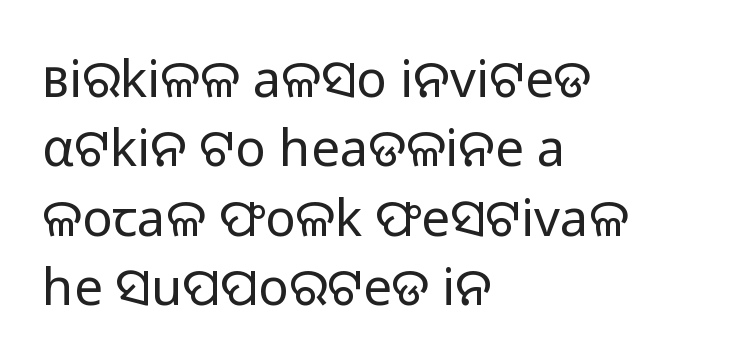
{"serif": "no", "italic": "no", "bold": "no", "weight": "regular", "width": "normal", "stroke_contrast": "low", "x_height": "medium", "monospaced": "no", "underline": "no", "align": "left", "line_spacing": "normal", "line_spacing_ratio": 1.36, "letter_spacing": "normal", "letter_spacing_em": 0.0, "glyph_px": 51}
